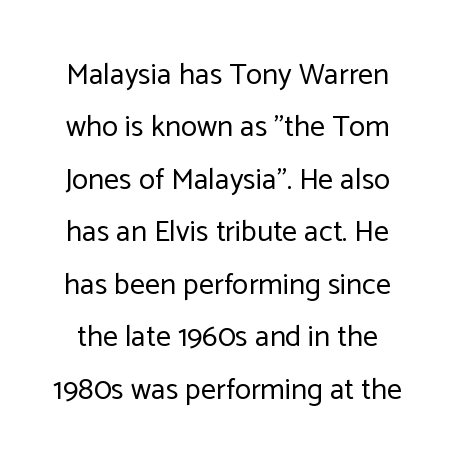
The image shows 30 px regular-weight sans-serif type, upright; set line spacing 1.75x, normal letter spacing, not underlined; low stroke contrast and a medium x-height.
